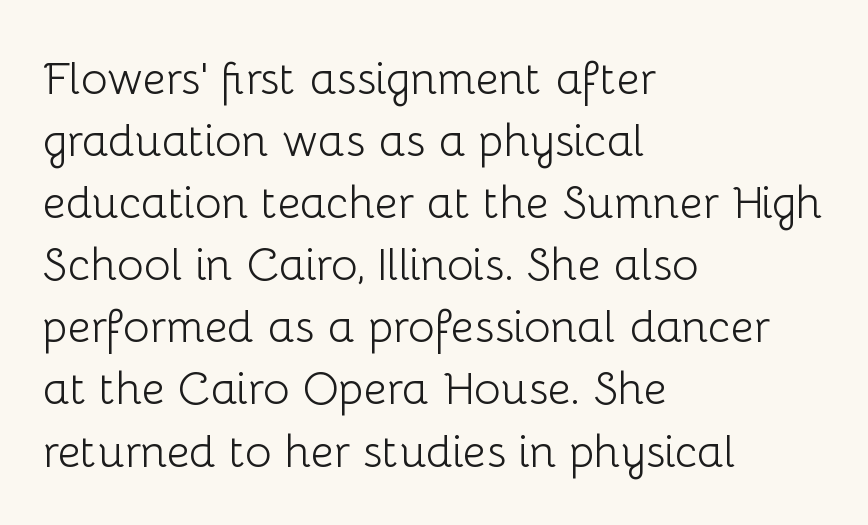
The image shows 45 px light sans-serif type, upright; set left-aligned, normal line spacing (1.38x), normal letter spacing, not underlined; low stroke contrast and a medium x-height.
